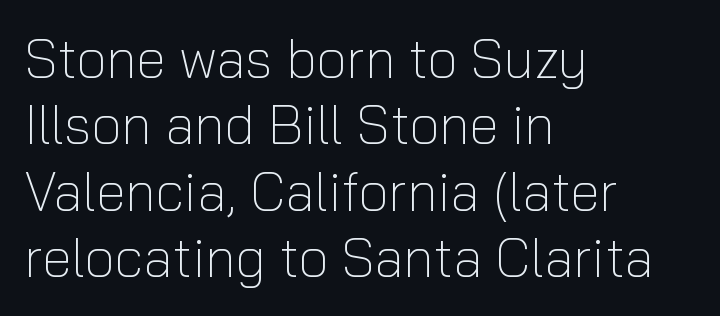
Reading down the block, your eye returns to a fixed left position each line. Descenders are the only things crossing below the line. The passage shown has conventional tracking throughout. Think of a printed novel: that variable character pitch is what you see here. The rendering shows plain stroke endings on the letterforms — a sans-serif design.
